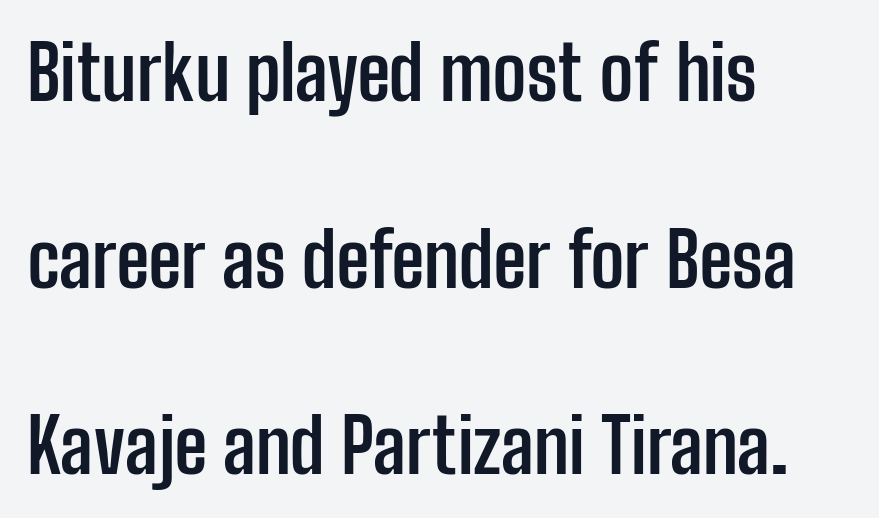
Characters remain perfectly vertical along every line. Does the weight exceed regular? Yes, all the way to bold. The type is set solid horizontally, with unmodified tracking. These lines are composed in type without serifs.
